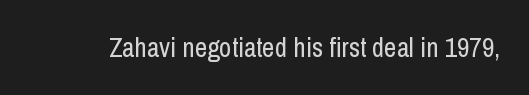
Has an underline been added? It has not. The type is set solid horizontally, with unmodified tracking. The characters are drawn with everyday or finer stroke widths. Every character sits straight up, as roman type does.
